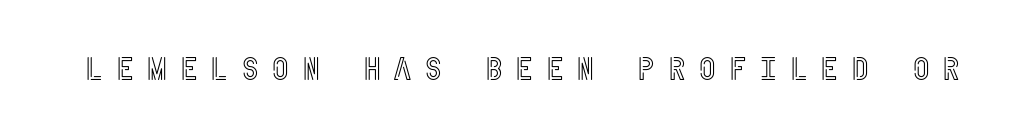
{"italic": "no", "width": "condensed", "x_height": "large", "underline": "no", "letter_spacing": "wide", "letter_spacing_em": 0.37, "glyph_px": 32}
